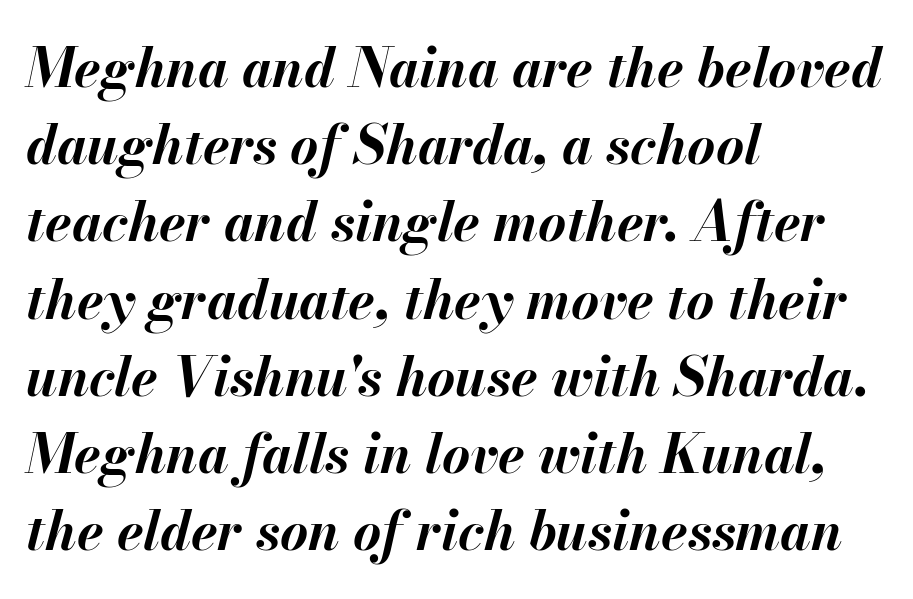
The image shows 54 px bold type, italic (leaning right); set left-aligned, normal line spacing (1.43x), normal letter spacing, not underlined; medium stroke contrast and a small x-height.
